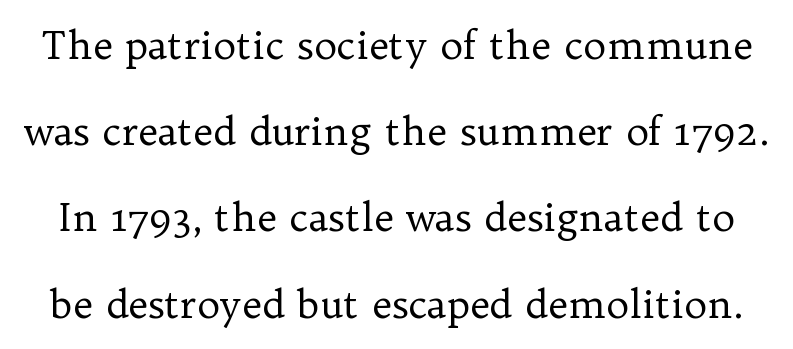
The image shows 39 px regular-weight serif type, upright; set loose line spacing (2.21x), normal letter spacing, not underlined; low stroke contrast and a medium x-height.
